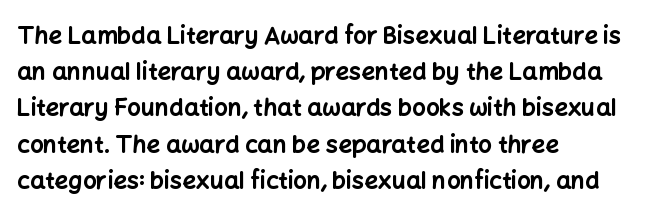
{"italic": "no", "bold": "yes", "underline": "no", "align": "left", "line_spacing": "normal", "line_spacing_ratio": 1.51, "letter_spacing": "normal", "letter_spacing_em": 0.0, "glyph_px": 24}
